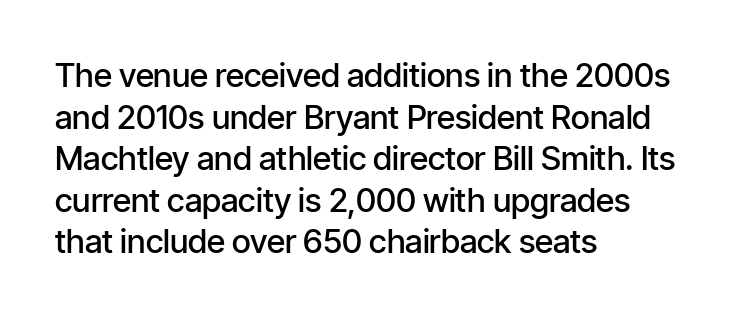
Q: Is the text bold? A: Semi-bold.
Q: Is the text italic (slanted)? A: No, it is upright.
Q: Is the typeface a serif or a sans-serif typeface? A: Sans-serif.
Q: Is the text underlined? A: No.
Q: How is the paragraph aligned? A: Left-aligned.
Q: Is the spacing between letters normal or unusually wide? A: Normal.
Q: Is the spacing between lines tight, normal or loose? A: Normal.
Q: Width (condensed, normal, or wide)? A: Condensed.
Q: Stroke contrast? A: Low.
Q: x-height? A: Medium.
Q: Monospaced? A: No.
